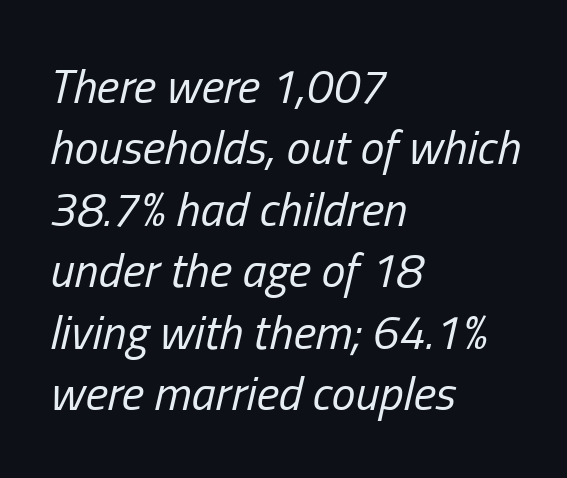
A typesetter would call this proportional, since set widths differ per character. Any mark beneath the type? The region is blank. Counters stay open thanks to moderate or lighter strokes. A typesetter would call this zero additional tracking. A classic flush-left, rag-right setting is used for this passage. Is there much room between lines? A standard amount, neither cramped nor airy.
